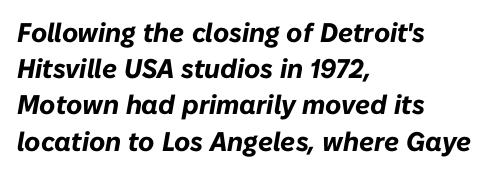
Q: Is the text bold? A: Yes.
Q: Is the text italic (slanted)? A: Yes, it leans right by about 10 degrees.
Q: Is the text underlined? A: No.
Q: How is the paragraph aligned? A: Left-aligned.
Q: Is the spacing between letters normal or unusually wide? A: Normal.
Q: Is the spacing between lines tight, normal or loose? A: Normal.
